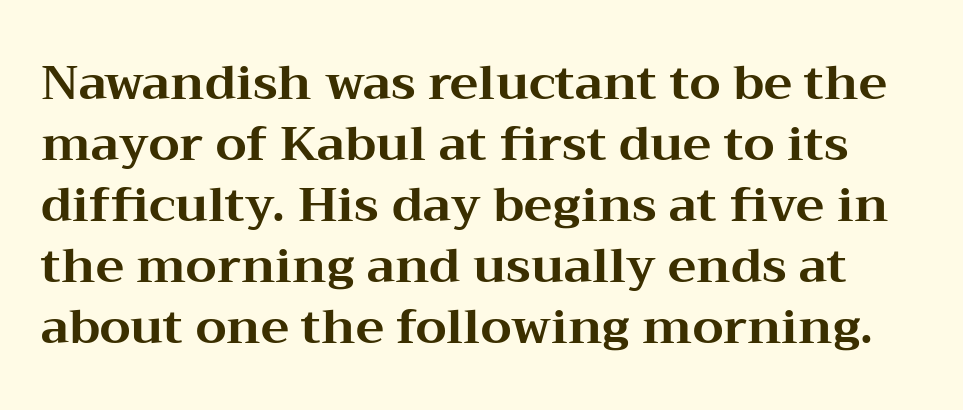
This is heavy type, rendered in bold. These lines are composed in type with serifs. Characters follow at the spacing the type designer built in. This is the regular roman posture of the typeface. This sample keeps an unexceptional amount of space between lines.
